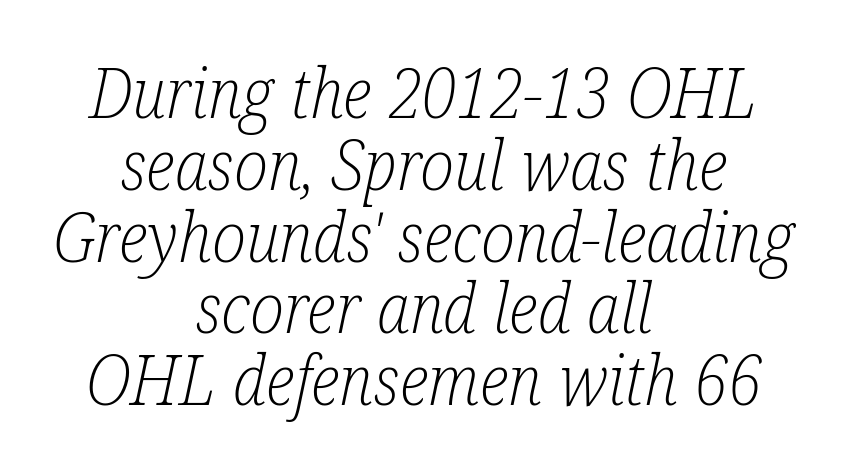
{"serif": "yes", "italic": "yes", "lean": "right", "slant_degrees": 12, "bold": "no", "weight": "light", "width": "condensed", "stroke_contrast": "low", "x_height": "medium", "monospaced": "no", "underline": "no", "align": "center", "line_spacing": "tight", "line_spacing_ratio": 1.04, "letter_spacing": "normal", "letter_spacing_em": 0.0, "glyph_px": 69}
